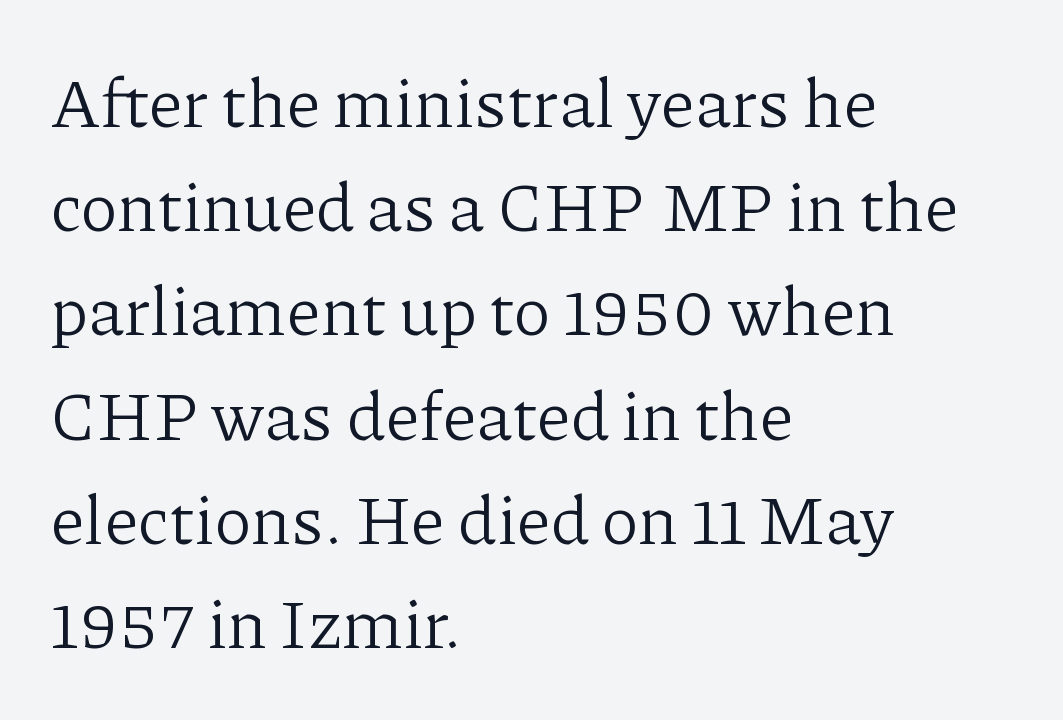
Q: Is the text bold? A: No.
Q: Is the text italic (slanted)? A: No, it is upright.
Q: Is the typeface a serif or a sans-serif typeface? A: Serif.
Q: Is the text underlined? A: No.
Q: How is the paragraph aligned? A: Left-aligned.
Q: Is the spacing between letters normal or unusually wide? A: Normal.
Q: Is the spacing between lines tight, normal or loose? A: Normal.
Q: Width (condensed, normal, or wide)? A: Normal.
Q: Stroke contrast? A: Low.
Q: x-height? A: Medium.
Q: Monospaced? A: No.
